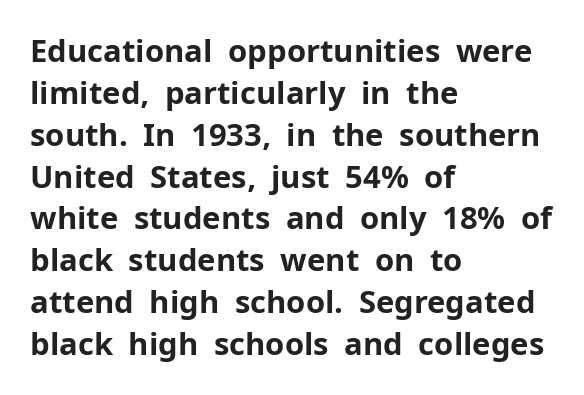
The area under the type is left untouched. Students, observe: this is what conventionally led text looks like. The letters advance in unequal steps, a hallmark of proportional type. Typesetter's note: full bold, strokes at maximum text heaviness. Nope, no serifs anywhere on these letters.
